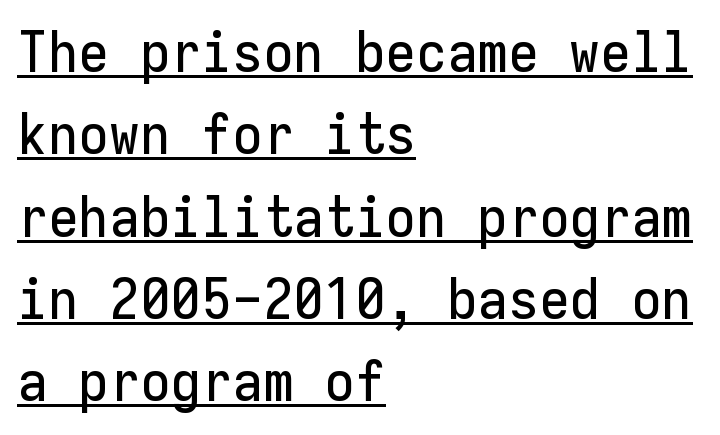
The setting favours the left margin, as ordinary paragraphs usually do. You can see a thin bar hugging the bottom of the glyphs. Check where the strokes stop: nothing finishes them off — pure sans. Do the characters align in a grid? Yes, the font is monospaced.
